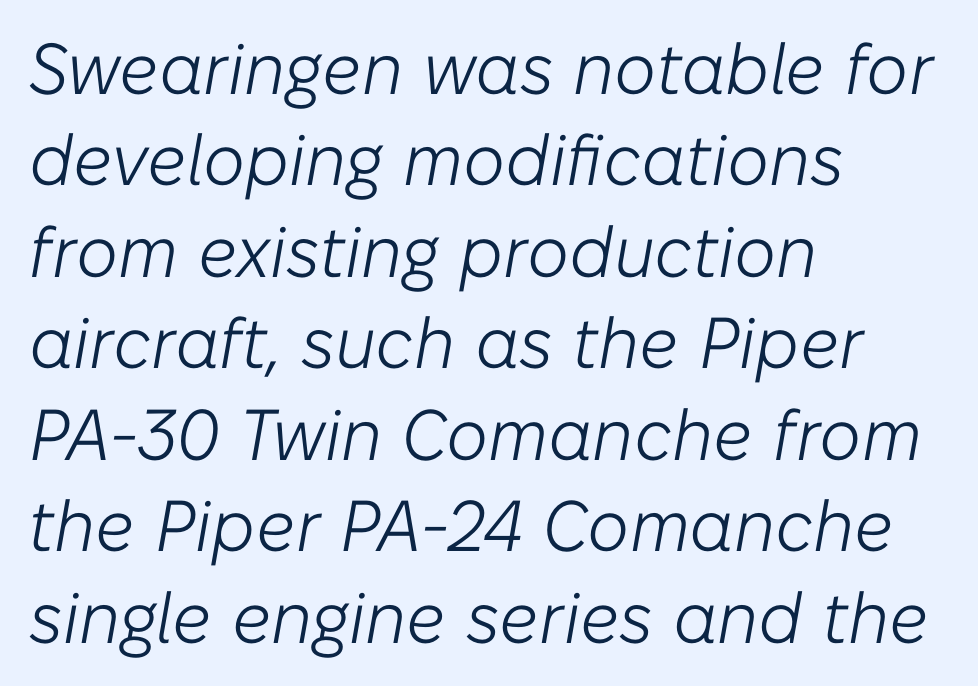
The image shows 72 px light type, italic (leaning right); set left-aligned, normal line spacing (1.27x), normal letter spacing, not underlined; low stroke contrast and a medium x-height.
